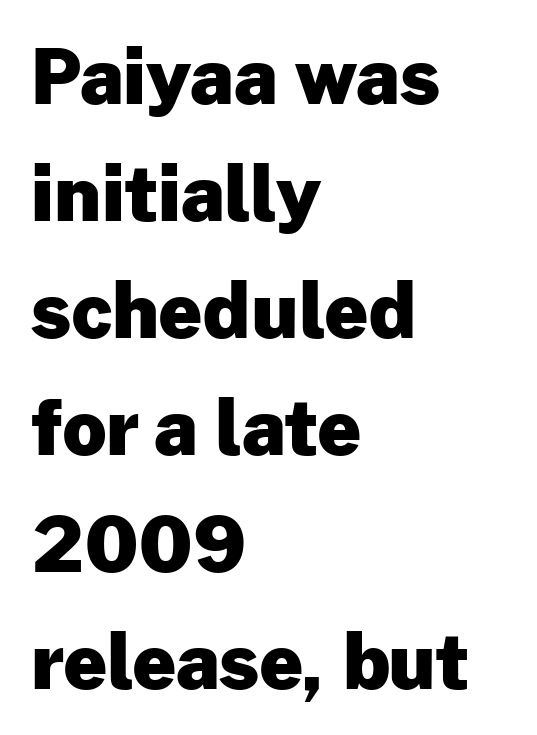
Q: Is the text bold? A: Yes.
Q: Is the text italic (slanted)? A: No, it is upright.
Q: Is the typeface a serif or a sans-serif typeface? A: Sans-serif.
Q: Is the text underlined? A: No.
Q: How is the paragraph aligned? A: Left-aligned.
Q: Is the spacing between letters normal or unusually wide? A: Normal.
Q: Is the spacing between lines tight, normal or loose? A: Normal.
Q: Width (condensed, normal, or wide)? A: Normal.
Q: Stroke contrast? A: Low.
Q: x-height? A: Medium.
Q: Monospaced? A: No.
